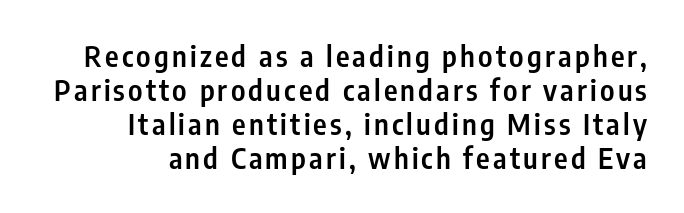
Lines of text with bare space underneath. The characters display no serif detailing; their extremities are plain. Strokes here are thickened, but only to semibold level. Italic? Not at all — the glyphs are vertical. These lines are rendered in a variable-pitch font.
